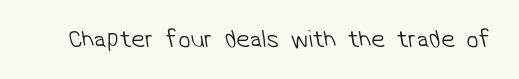
Ink coverage per letter is moderate at most. Check the space under the baseline: it is left empty. Nobody touched the tracking dial on this one.
